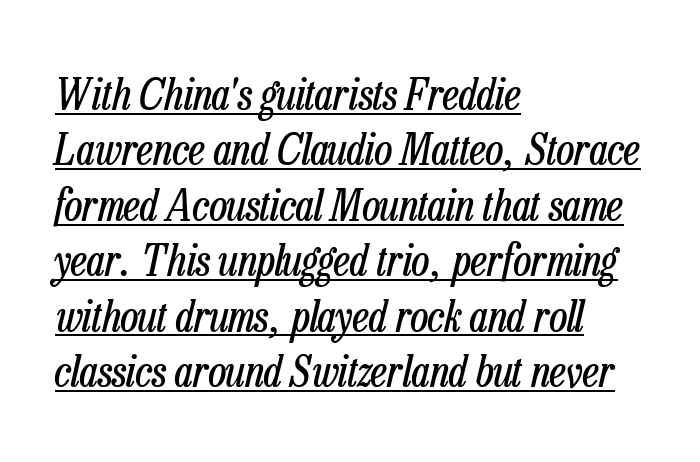
Summary of weight: not heavy and not bold. The text carries the slant typical of an italic or oblique font. Alignment: flush left. Varying glyph widths throughout — classic text-font behaviour. Here the glyphs are tracked normally, forming tight word shapes.
